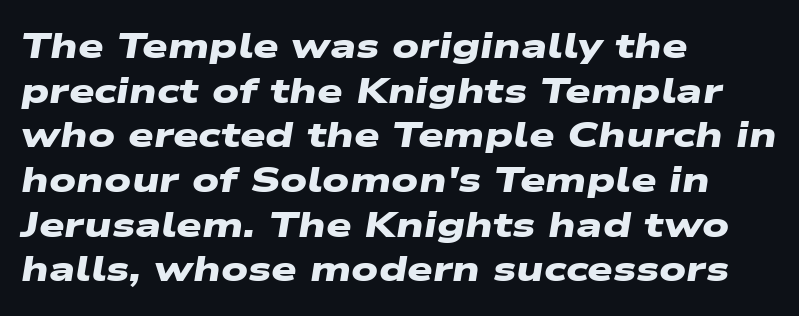
These lines are composed in type without serifs. The string is rendered with underlining switched off. You could not count columns in this text — the font is proportionally spaced. Compared with typical body copy, the letter spacing here is the same. A student would call this left alignment; a typographer would say flush left, rag right.
